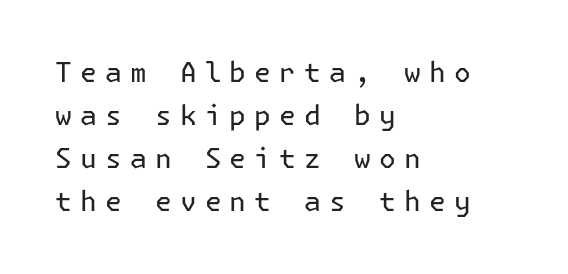
The image shows 28 px regular-weight sans-serif type, upright; set left-aligned, normal line spacing (1.53x), unusually wide letter spacing (+0.29 em), not underlined; low stroke contrast and a medium x-height.
